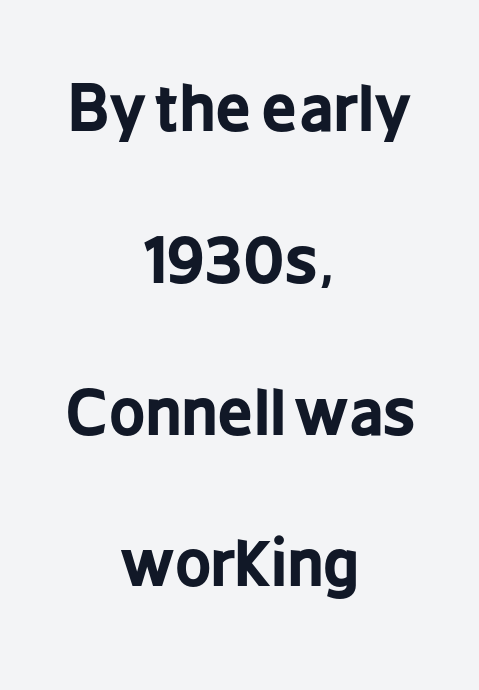
Q: Is the text bold? A: Yes.
Q: Is the text italic (slanted)? A: No, it is upright.
Q: Is the typeface a serif or a sans-serif typeface? A: Sans-serif.
Q: Is the text underlined? A: No.
Q: How is the paragraph aligned? A: Centered.
Q: Is the spacing between letters normal or unusually wide? A: Normal.
Q: Is the spacing between lines tight, normal or loose? A: Loose.
Q: Width (condensed, normal, or wide)? A: Condensed.
Q: Stroke contrast? A: Low.
Q: x-height? A: Medium.
Q: Monospaced? A: No.
